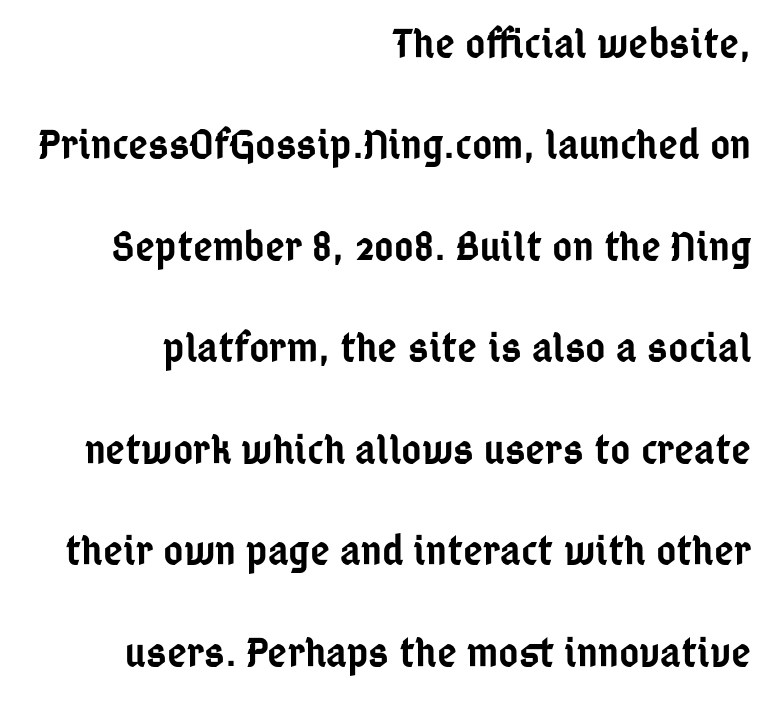
The image shows 43 px semibold, condensed sans-serif type, upright; set right-aligned, loose line spacing (2.36x), normal letter spacing, not underlined; low stroke contrast and a medium x-height.
